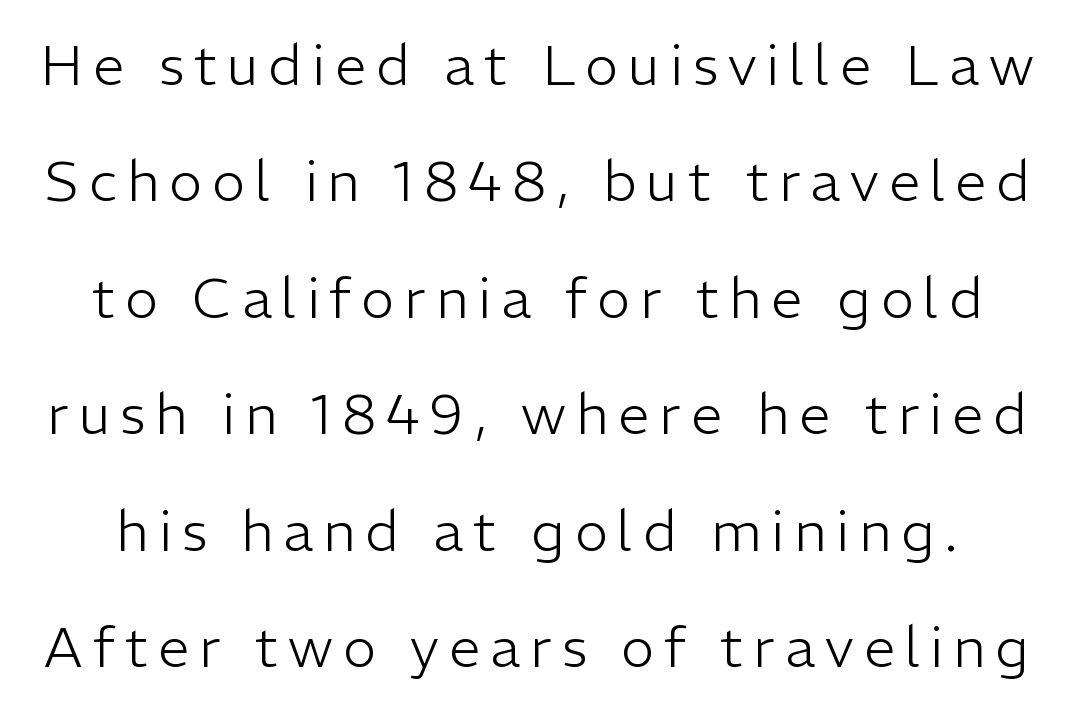
Italic? Not at all — the glyphs are vertical. If you measured baseline to baseline, you'd find a long distance. No chunkiness to these letters — they're not bold. The typeface chosen for these lines omits serifs.
